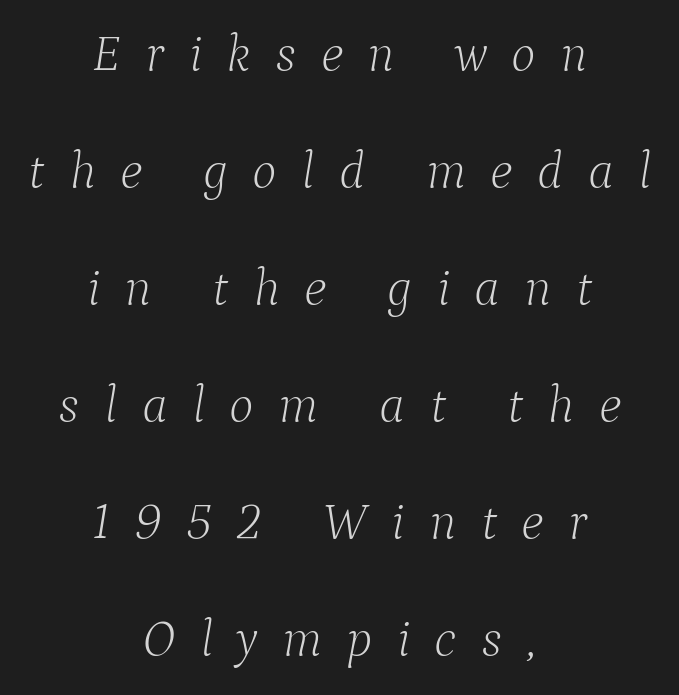
Q: Is the text bold? A: No.
Q: Is the text italic (slanted)? A: Yes, it leans right by about 9 degrees.
Q: Is the typeface a serif or a sans-serif typeface? A: Serif.
Q: Is the text underlined? A: No.
Q: How is the paragraph aligned? A: Centered.
Q: Is the spacing between letters normal or unusually wide? A: Unusually wide.
Q: Is the spacing between lines tight, normal or loose? A: Loose.
Q: Width (condensed, normal, or wide)? A: Normal.
Q: Stroke contrast? A: Low.
Q: x-height? A: Medium.
Q: Monospaced? A: No.
